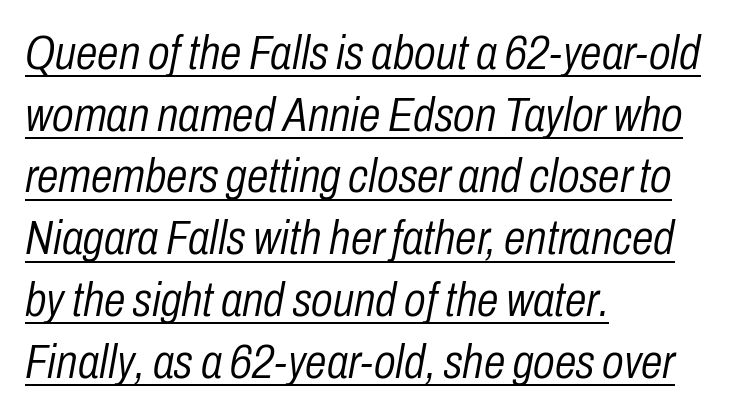
Q: Is the text bold? A: No.
Q: Is the text italic (slanted)? A: Yes, it leans right by about 10 degrees.
Q: Is the text underlined? A: Yes.
Q: How is the paragraph aligned? A: Left-aligned.
Q: Is the spacing between letters normal or unusually wide? A: Normal.
Q: Is the spacing between lines tight, normal or loose? A: Normal.
Q: Width (condensed, normal, or wide)? A: Condensed.
Q: Stroke contrast? A: Low.
Q: x-height? A: Medium.
Q: Monospaced? A: No.
